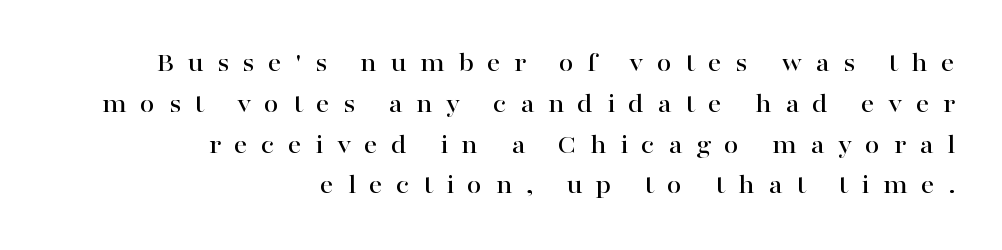
The image shows 27 px text type, upright; set right-aligned, normal line spacing (1.51x), unusually wide letter spacing (+0.49 em), not underlined.
